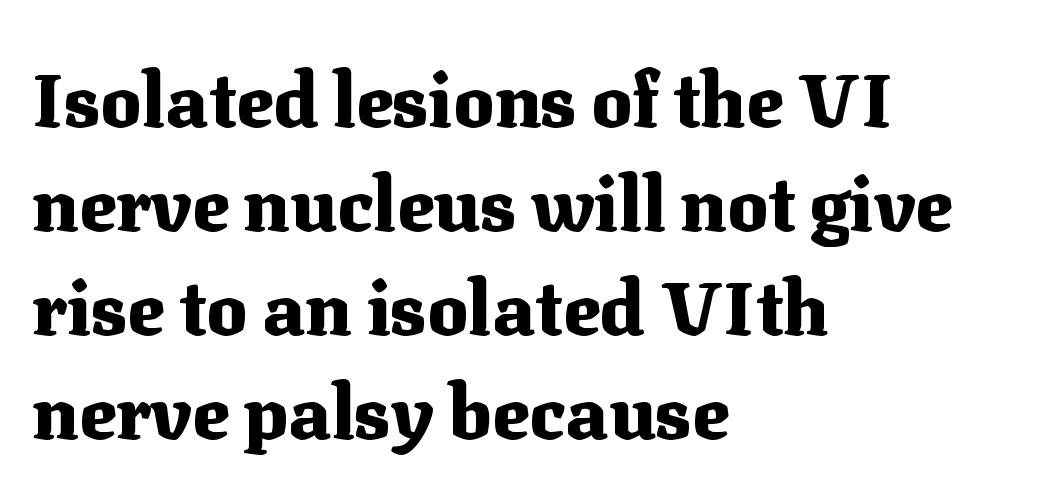
Q: Is the text bold? A: Yes.
Q: Is the text italic (slanted)? A: No, it is upright.
Q: Is the typeface a serif or a sans-serif typeface? A: Serif.
Q: Is the text underlined? A: No.
Q: How is the paragraph aligned? A: Left-aligned.
Q: Is the spacing between letters normal or unusually wide? A: Normal.
Q: Is the spacing between lines tight, normal or loose? A: Normal.
Q: Width (condensed, normal, or wide)? A: Normal.
Q: Stroke contrast? A: Medium.
Q: x-height? A: Medium.
Q: Monospaced? A: No.
